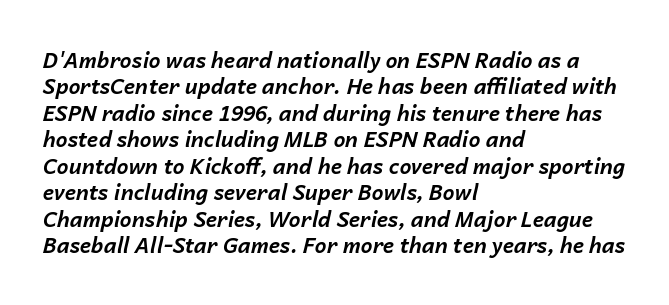
The strokes are fattened all the way to bold. Compared with a centered layout, this one pins lines to the left instead. Has an underline been added? It has not. Spacing between characters is what you'd get straight out of the box. Quick note: italic. Notice how descenders clear the ascenders below comfortably — that's standard leading.
